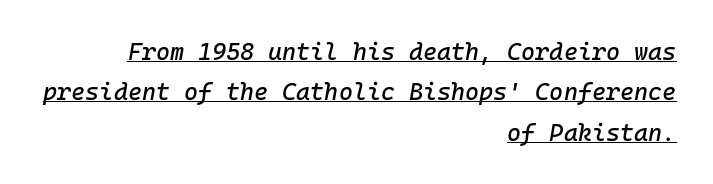
{"italic": "yes", "lean": "right", "slant_degrees": 10, "underline": "yes", "align": "right", "line_spacing": "normal", "line_spacing_ratio": 1.68, "letter_spacing": "normal", "letter_spacing_em": 0.0, "glyph_px": 24}
